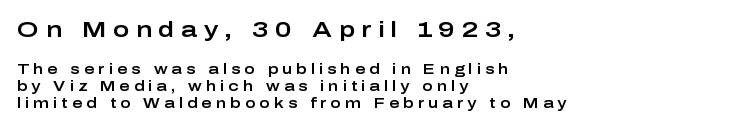
{"italic": "no", "underline": "no", "align": "left", "line_spacing_ratio": 1.21, "letter_spacing": "wide", "letter_spacing_em": 0.3, "larger_block": "first", "size_ratio": 1.57, "glyph_px": 22}
